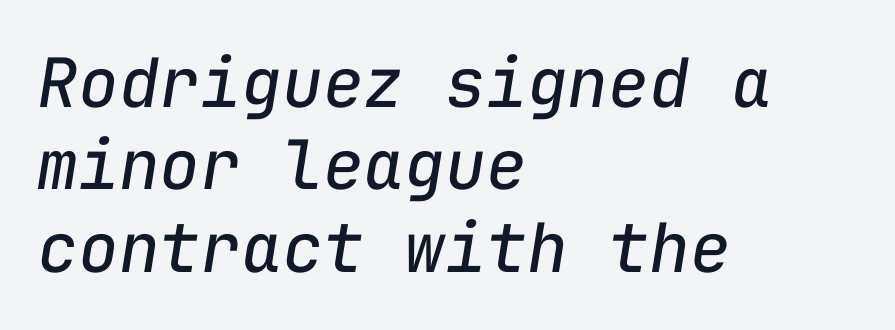
The lettering tilts uniformly, giving the passage an italic look. The letterforms sit shoulder to shoulder at normal distance. Rule under the text: the space is simply empty. Here the designer chose a console-style face with uniform glyph widths.
